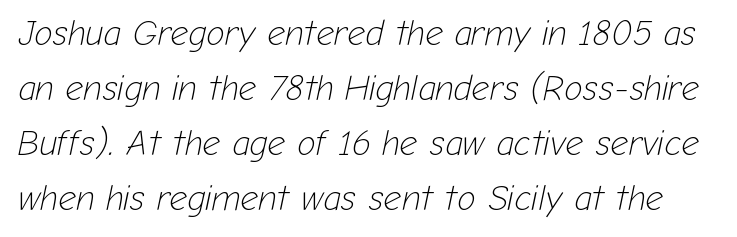
{"italic": "yes", "lean": "right", "slant_degrees": 12, "bold": "no", "weight": "light", "width": "normal", "stroke_contrast": "low", "x_height": "medium", "monospaced": "no", "underline": "no", "line_spacing": "normal", "line_spacing_ratio": 1.57, "letter_spacing": "normal", "letter_spacing_em": 0.0, "glyph_px": 35}
